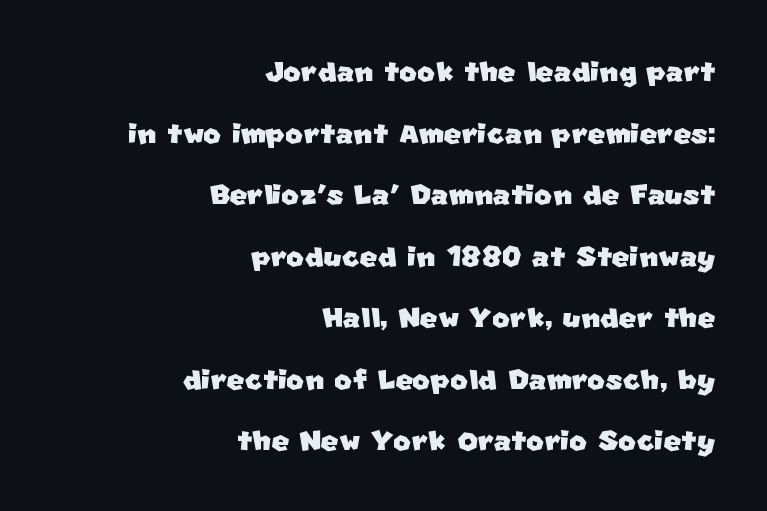
This rendering features lettering with no underline. Baseline-to-baseline distance is the conventional proportion of letter height. Here the designer chose a conventional face with non-uniform glyph widths. One-word summary of the alignment: right. The designer went with a sans here, leaving each stem footless. The type is set solid horizontally, with unmodified tracking.
